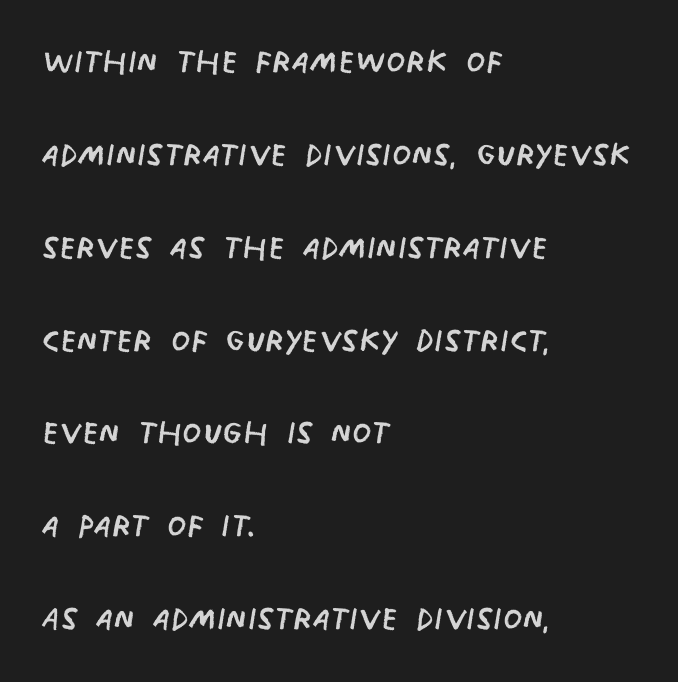
{"serif": "no", "bold": "no", "weight": "regular", "width": "condensed", "stroke_contrast": "low", "x_height": "large", "monospaced": "no", "underline": "no", "align": "left", "line_spacing": "loose", "line_spacing_ratio": 2.11, "letter_spacing": "normal", "letter_spacing_em": 0.0, "glyph_px": 44}
